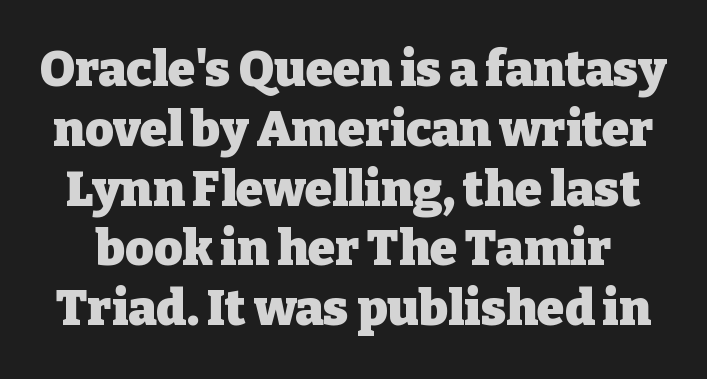
Q: Is the text bold? A: Yes.
Q: Is the text italic (slanted)? A: No, it is upright.
Q: Is the typeface a serif or a sans-serif typeface? A: Serif.
Q: Is the text underlined? A: No.
Q: Is the spacing between letters normal or unusually wide? A: Normal.
Q: Width (condensed, normal, or wide)? A: Normal.
Q: Stroke contrast? A: Low.
Q: x-height? A: Medium.
Q: Monospaced? A: No.
